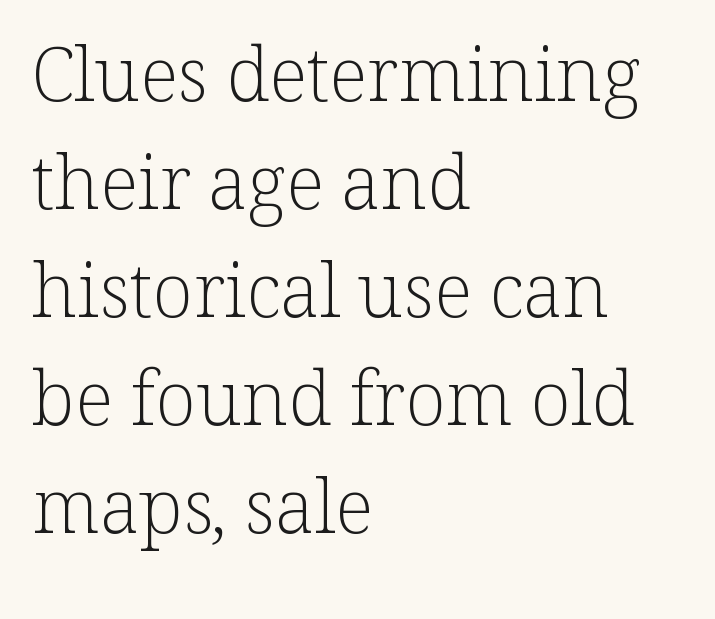
Look at the tracking — it's just the regular setting, nothing added. A serif font was chosen for this passage. Is this a heavy cut? Hardly; it is regular or lighter. Short and long lines alike share a common starting point at left.
